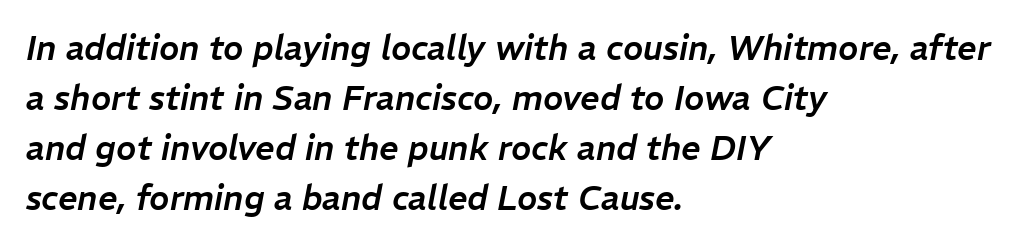
Q: Is the text italic (slanted)? A: Yes, it leans right by about 11 degrees.
Q: Is the text underlined? A: No.
Q: How is the paragraph aligned? A: Left-aligned.
Q: Is the spacing between letters normal or unusually wide? A: Normal.
Q: Is the spacing between lines tight, normal or loose? A: Normal.
Q: Width (condensed, normal, or wide)? A: Normal.
Q: Stroke contrast? A: Low.
Q: x-height? A: Medium.
Q: Monospaced? A: No.
